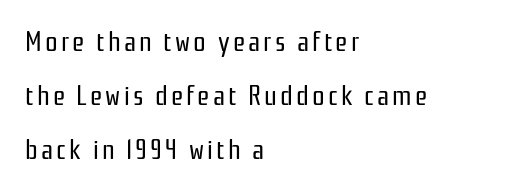
Varying glyph widths throughout — classic text-font behaviour. Ordinary non-slanted type is in use. Classification — sans serif. Descenders are the only things crossing below the line. The space between consecutive lines is lavish.
